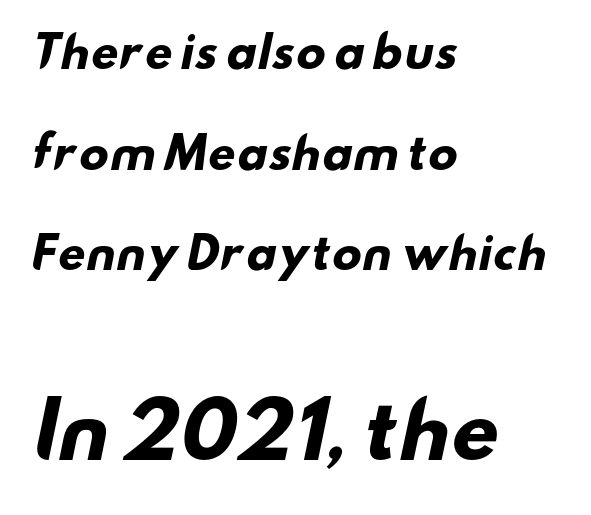
The image shows 75 px heavy, wide sans-serif type; set left-aligned, loose line spacing (2.34x), normal letter spacing, not underlined; the second (bottom) block is 1.74x larger; low stroke contrast and a small x-height.
